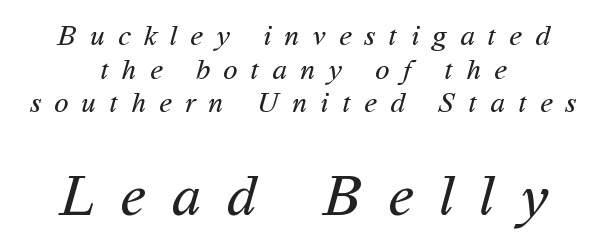
The image shows 58 px regular-weight sans-serif type; set centered, line spacing 1.16x, unusually wide letter spacing (+0.46 em), not underlined; the second (bottom) block is 2.0x larger; medium stroke contrast and a medium x-height.
